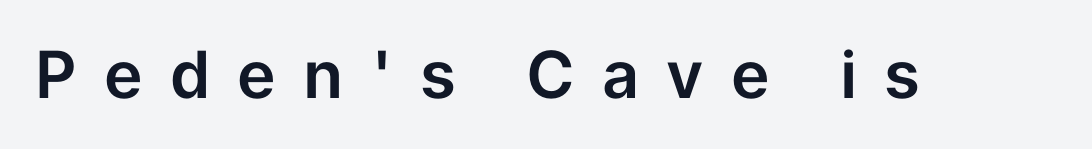
The image shows 65 px sans-serif type, upright; set unusually wide letter spacing (+0.42 em), not underlined; low stroke contrast and a medium x-height.
